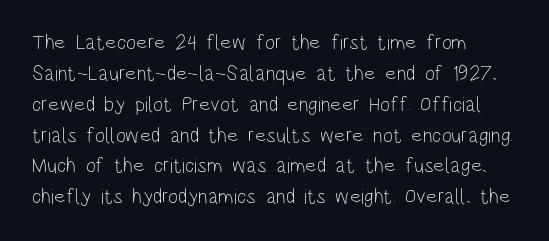
Q: Is the text bold? A: No.
Q: Is the text italic (slanted)? A: No, it is upright.
Q: Is the text underlined? A: No.
Q: How is the paragraph aligned? A: Left-aligned.
Q: Is the spacing between letters normal or unusually wide? A: Normal.
Q: Is the spacing between lines tight, normal or loose? A: Normal.
